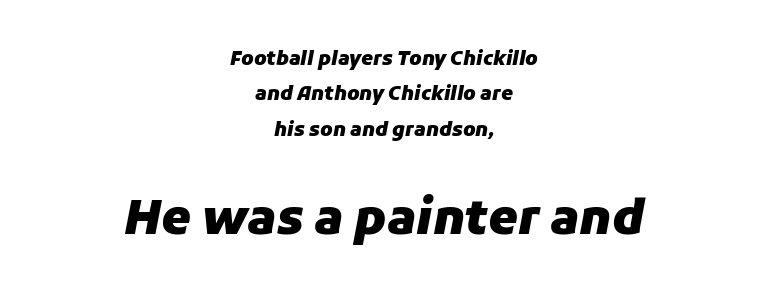
Alignment: centered. Spacing verdict: proportional, widths tailored to each character. Inter-character spacing is left at the font's built-in metrics. It's the slanting kind of type.
